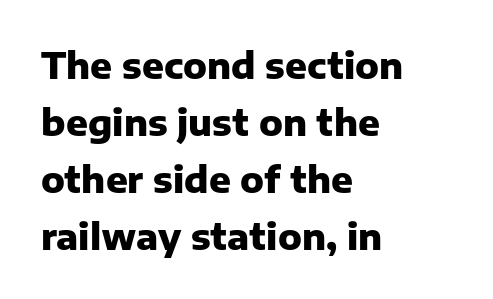
The image shows 36 px heavy sans-serif type, upright; set left-aligned, normal line spacing (1.58x), normal letter spacing, not underlined; low stroke contrast and a medium x-height.
